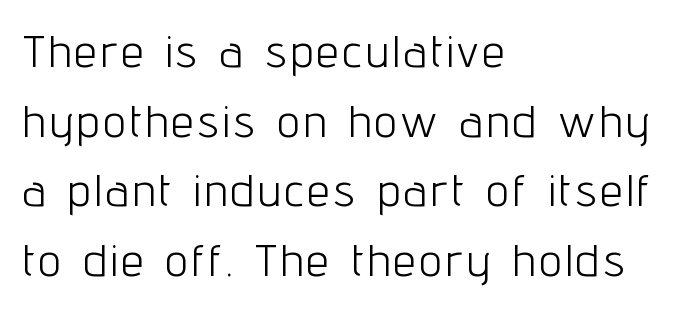
Q: Is the text bold? A: No.
Q: Is the text italic (slanted)? A: No, it is upright.
Q: Is the typeface a serif or a sans-serif typeface? A: Sans-serif.
Q: Is the text underlined? A: No.
Q: How is the paragraph aligned? A: Left-aligned.
Q: Is the spacing between lines tight, normal or loose? A: Normal.
Q: Width (condensed, normal, or wide)? A: Condensed.
Q: Stroke contrast? A: Low.
Q: x-height? A: Medium.
Q: Monospaced? A: No.
